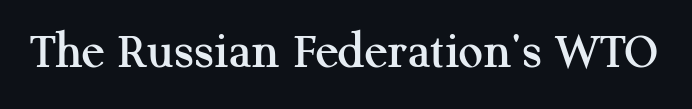
Q: Is the text italic (slanted)? A: No, it is upright.
Q: Is the typeface a serif or a sans-serif typeface? A: Serif.
Q: Is the text underlined? A: No.
Q: Is the spacing between letters normal or unusually wide? A: Normal.
Q: Width (condensed, normal, or wide)? A: Normal.
Q: Stroke contrast? A: Medium.
Q: x-height? A: Medium.
Q: Monospaced? A: No.
